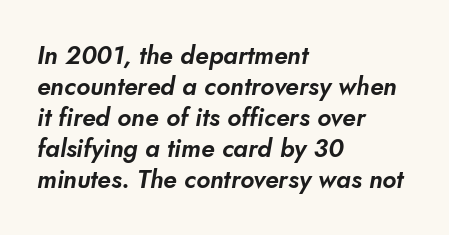
Q: Is the text underlined? A: No.
Q: How is the paragraph aligned? A: Left-aligned.
Q: Is the spacing between letters normal or unusually wide? A: Normal.
